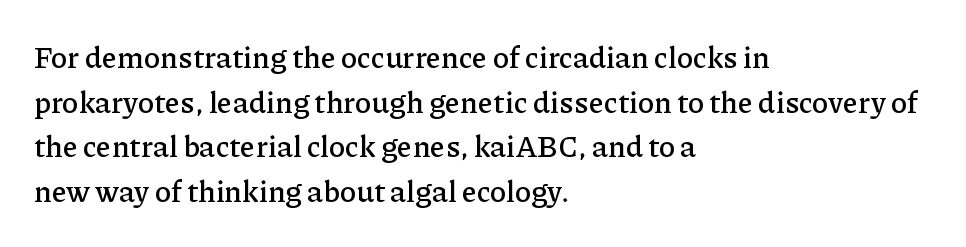
Nobody drew a line under any word here. The lettering holds an erect, upright posture throughout. The rendering uses natural spacing where letterforms have individual widths. A typesetter would call this zero additional tracking. The characters display serif detailing at their extremities.
